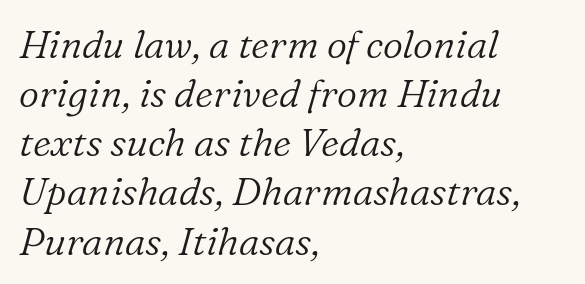
This is serif lettering, the kind often seen in printed books. Each row of text sits above clean, open space. The space between consecutive lines is moderate. These lines stack with their left ends in a neat column. Slant detected: the letters are inclined.
